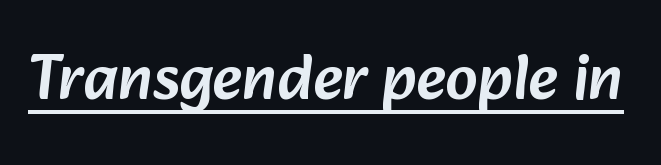
The image shows 64 px sans-serif type; set normal letter spacing, underlined; low stroke contrast and a medium x-height.
